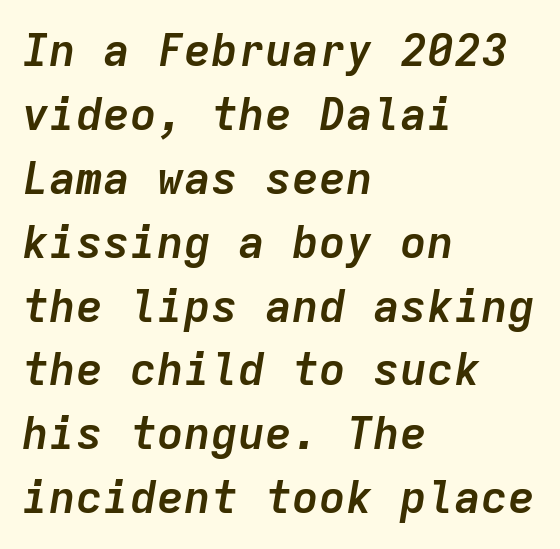
{"italic": "yes", "lean": "right", "slant_degrees": 9, "bold": "yes", "weight": "semibold", "width": "normal", "stroke_contrast": "low", "x_height": "medium", "monospaced": "yes", "underline": "no", "align": "left", "line_spacing": "normal", "line_spacing_ratio": 1.42, "letter_spacing": "normal", "letter_spacing_em": 0.0, "glyph_px": 45}
